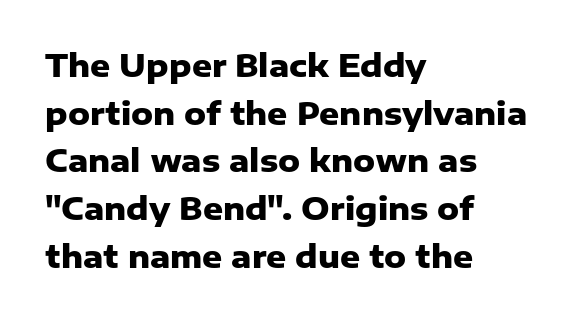
The image shows 31 px heavy sans-serif type, upright; set left-aligned, normal line spacing (1.54x), normal letter spacing, not underlined; low stroke contrast and a medium x-height.
